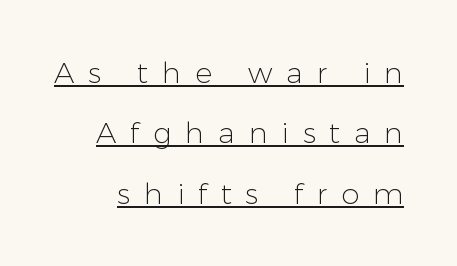
The image shows 29 px light sans-serif type, upright; set loose line spacing (2.08x), unusually wide letter spacing (+0.48 em), underlined; low stroke contrast and a medium x-height.
